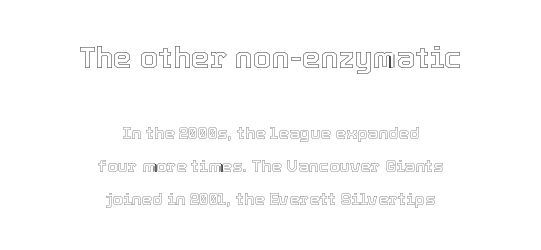
The image shows 30 px text type, upright; set centered, loose line spacing (1.93x), normal letter spacing, not underlined; the first (top) block is 1.76x larger; a medium x-height.
